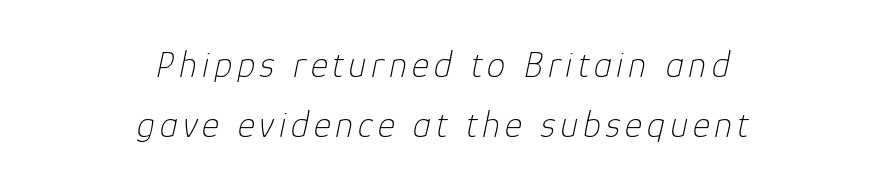
The image shows 37 px thin type, italic (leaning right); set centered, normal line spacing (1.62x), not underlined; low stroke contrast and a medium x-height.
